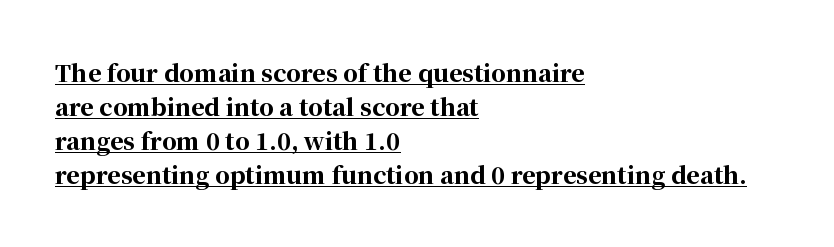
Q: Is the text bold? A: Yes.
Q: Is the text italic (slanted)? A: No, it is upright.
Q: Is the text underlined? A: Yes.
Q: How is the paragraph aligned? A: Left-aligned.
Q: Is the spacing between letters normal or unusually wide? A: Normal.
Q: Is the spacing between lines tight, normal or loose? A: Normal.
